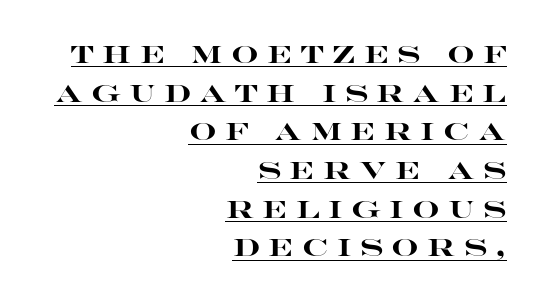
{"italic": "no", "bold": "yes", "underline": "yes", "align": "right", "line_spacing": "normal", "line_spacing_ratio": 1.61, "letter_spacing": "wide", "letter_spacing_em": 0.35, "glyph_px": 24}
